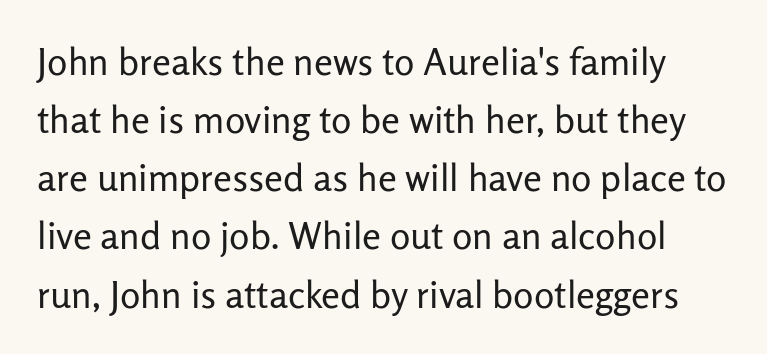
{"serif": "no", "italic": "no", "bold": "no", "weight": "regular", "width": "normal", "stroke_contrast": "low", "x_height": "medium", "monospaced": "no", "underline": "no", "line_spacing": "normal", "line_spacing_ratio": 1.53, "letter_spacing": "normal", "letter_spacing_em": 0.0, "glyph_px": 38}
